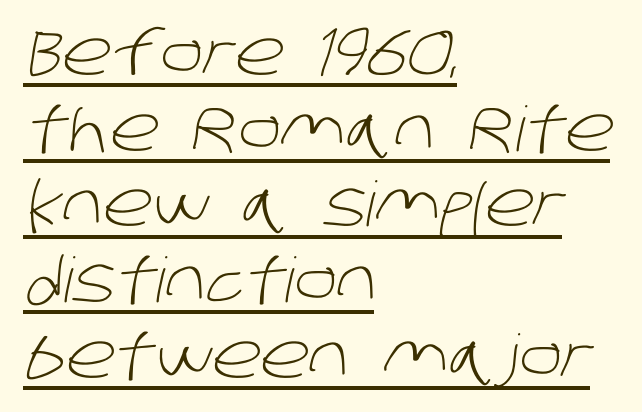
The image shows 62 px light sans-serif type; set left-aligned, line spacing 1.22x, normal letter spacing, underlined; low stroke contrast and a large x-height.
